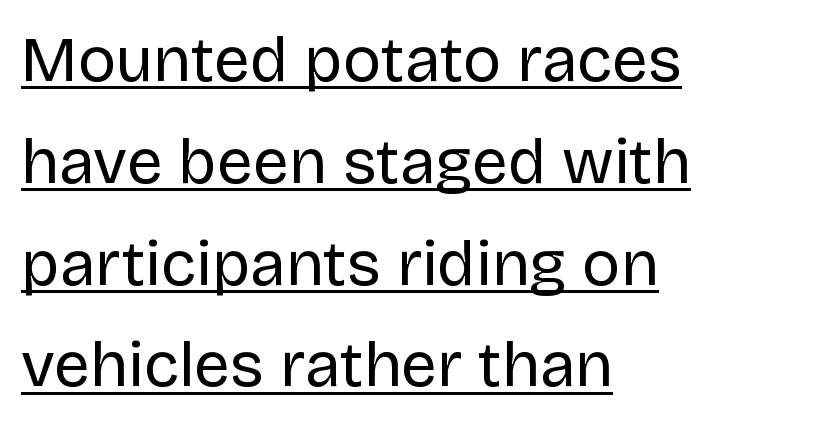
{"serif": "no", "italic": "no", "bold": "no", "weight": "regular", "width": "normal", "stroke_contrast": "low", "x_height": "large", "monospaced": "no", "underline": "yes", "align": "left", "line_spacing": "normal", "line_spacing_ratio": 1.59, "letter_spacing": "normal", "letter_spacing_em": 0.0, "glyph_px": 64}
